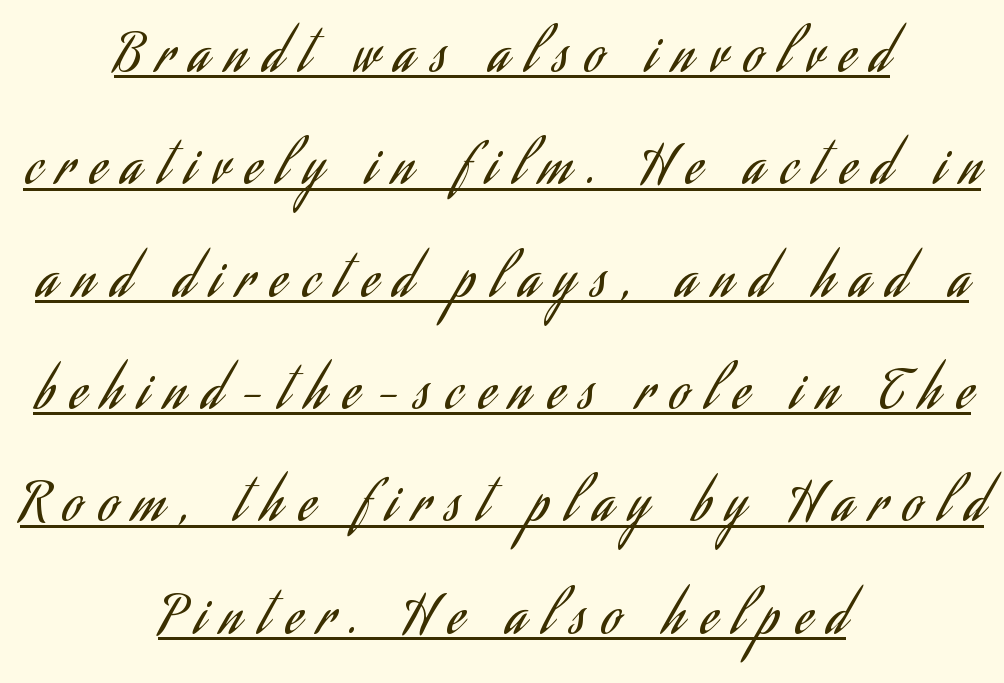
Nothing sits at the stroke ends, so this counts as sans-serif. Short and long lines alike share a common midpoint. Spacing between characters has been opened up far beyond the box default. The typesetting does not lean heavy: it is not bold. A rule runs beneath these lines of type.
